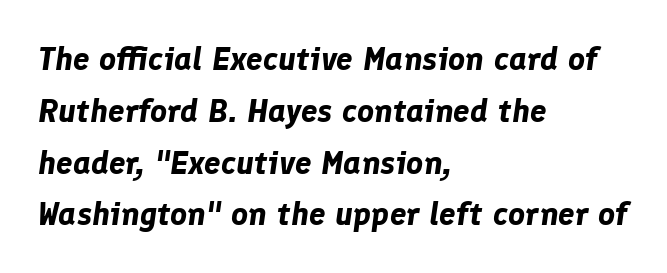
{"italic": "yes", "lean": "right", "slant_degrees": 8, "bold": "yes", "weight": "bold", "width": "normal", "stroke_contrast": "low", "x_height": "medium", "monospaced": "no", "underline": "no", "align": "left", "line_spacing": "normal", "line_spacing_ratio": 1.57, "letter_spacing": "normal", "letter_spacing_em": 0.0, "glyph_px": 33}
